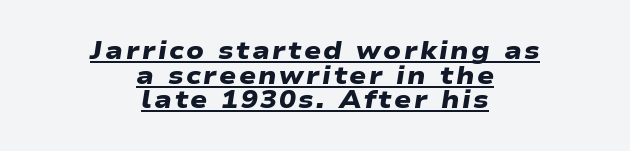
{"bold": "yes", "underline": "yes", "align": "center", "line_spacing": "tight", "line_spacing_ratio": 0.99, "glyph_px": 25}
